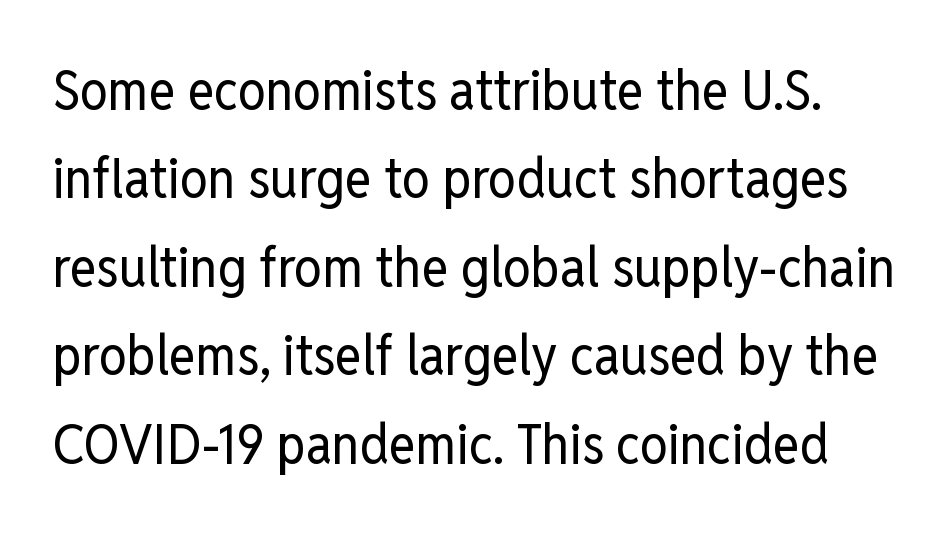
Q: Is the text bold? A: No.
Q: Is the text italic (slanted)? A: No, it is upright.
Q: Is the typeface a serif or a sans-serif typeface? A: Sans-serif.
Q: Is the text underlined? A: No.
Q: Is the spacing between letters normal or unusually wide? A: Normal.
Q: Is the spacing between lines tight, normal or loose? A: Normal.
Q: Width (condensed, normal, or wide)? A: Condensed.
Q: Stroke contrast? A: Low.
Q: x-height? A: Medium.
Q: Monospaced? A: No.
